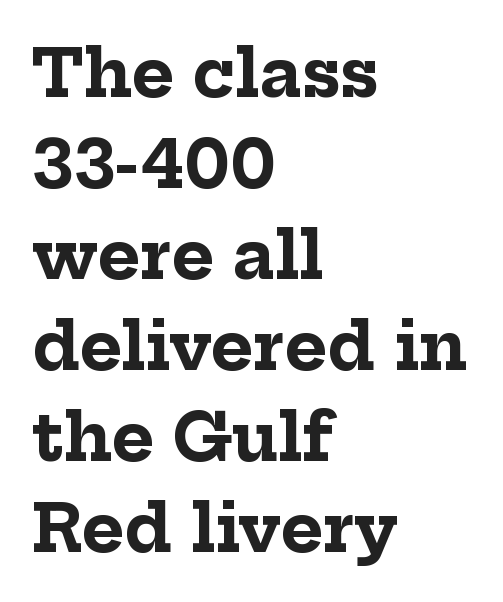
Q: Is the text bold? A: Yes.
Q: Is the text italic (slanted)? A: No, it is upright.
Q: Is the typeface a serif or a sans-serif typeface? A: Serif.
Q: Is the text underlined? A: No.
Q: How is the paragraph aligned? A: Left-aligned.
Q: Is the spacing between letters normal or unusually wide? A: Normal.
Q: Is the spacing between lines tight, normal or loose? A: Normal.
Q: Width (condensed, normal, or wide)? A: Normal.
Q: Stroke contrast? A: Low.
Q: x-height? A: Medium.
Q: Monospaced? A: No.
